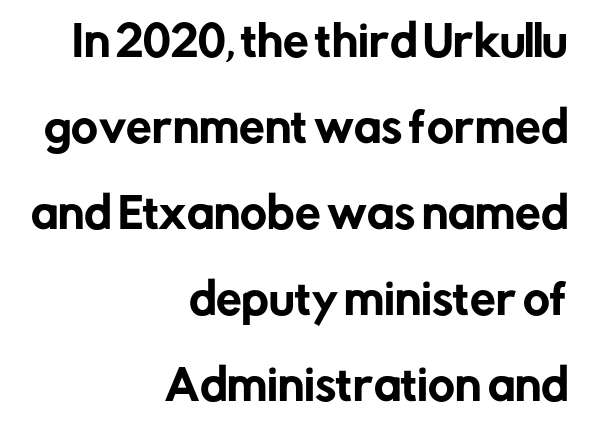
Q: Is the text italic (slanted)? A: No, it is upright.
Q: Is the typeface a serif or a sans-serif typeface? A: Sans-serif.
Q: Is the text underlined? A: No.
Q: How is the paragraph aligned? A: Right-aligned.
Q: Is the spacing between letters normal or unusually wide? A: Normal.
Q: Is the spacing between lines tight, normal or loose? A: Loose.
Q: Width (condensed, normal, or wide)? A: Normal.
Q: Stroke contrast? A: Low.
Q: x-height? A: Medium.
Q: Monospaced? A: No.
